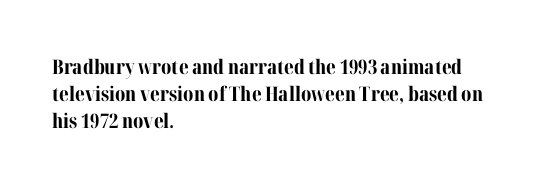
Q: Is the text bold? A: Yes.
Q: Is the text italic (slanted)? A: No, it is upright.
Q: Is the text underlined? A: No.
Q: How is the paragraph aligned? A: Left-aligned.
Q: Is the spacing between letters normal or unusually wide? A: Normal.
Q: Is the spacing between lines tight, normal or loose? A: Normal.
